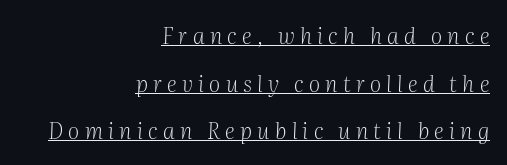
Casual observation: everything's shoved over to the right. Underlining? Definitely there. The font is comparable to plain body text, perhaps lighter. Inter-character spacing is expanded well beyond the font's built-in metrics. Is the type slanted? Yes — the strokes lean at a clear angle.
